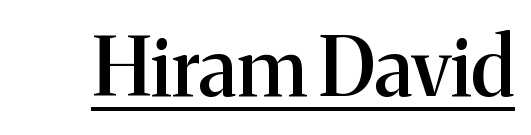
The image shows 80 px semibold serif type, upright; set normal letter spacing, underlined; medium stroke contrast and a medium x-height.
